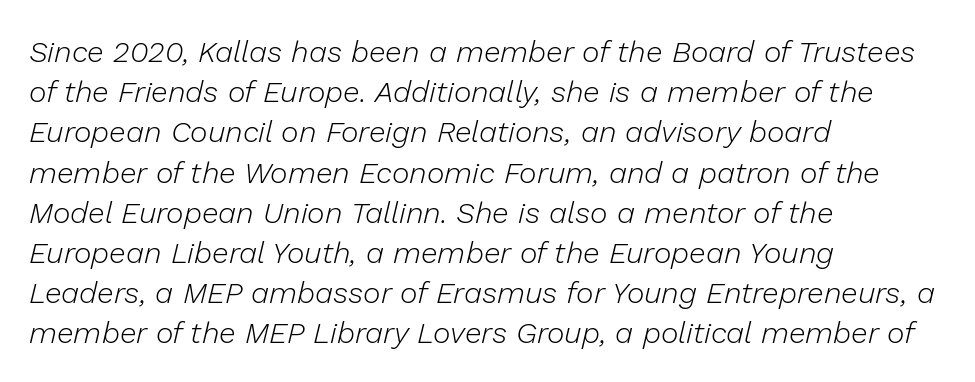
Vertical stems look standard width or narrower in stroke. The passage shown leans; its letterforms are oblique. Alignment: flush left. What stands out about the letter spacing? Nothing — it is the standard amount.
